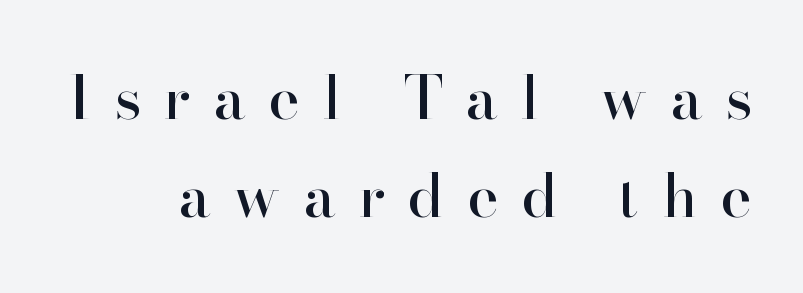
{"serif": "yes", "italic": "no", "width": "normal", "stroke_contrast": "high", "x_height": "small", "monospaced": "no", "underline": "no", "line_spacing": "normal", "line_spacing_ratio": 1.64, "letter_spacing": "wide", "letter_spacing_em": 0.38, "glyph_px": 60}
